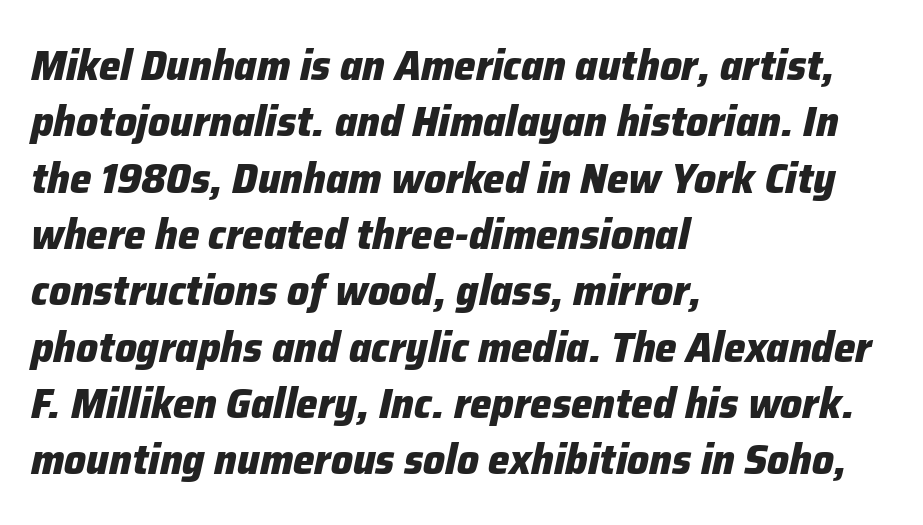
Posture: slanted. The face used here is rendered with its standard letterfit. Do the characters align in a grid? No, the font is proportional. All the whitespace from short lines collects on the right. This block has exactly the height ordinary leading produces. Caption: bold face, heavy strokes.
